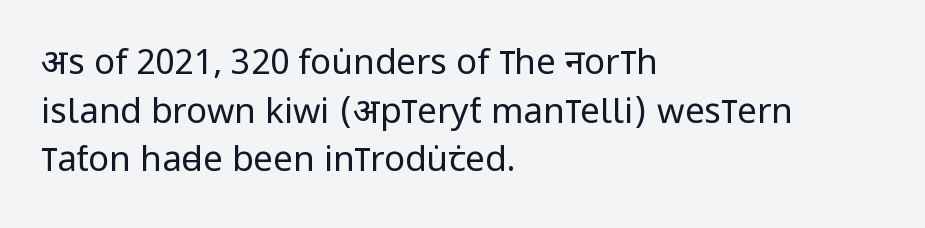
Q: Is the text bold? A: No.
Q: Is the text italic (slanted)? A: No, it is upright.
Q: Is the typeface a serif or a sans-serif typeface? A: Sans-serif.
Q: Is the text underlined? A: No.
Q: How is the paragraph aligned? A: Left-aligned.
Q: Is the spacing between letters normal or unusually wide? A: Normal.
Q: Is the spacing between lines tight, normal or loose? A: Normal.
Q: Width (condensed, normal, or wide)? A: Condensed.
Q: Stroke contrast? A: Low.
Q: x-height? A: Large.
Q: Monospaced? A: No.
